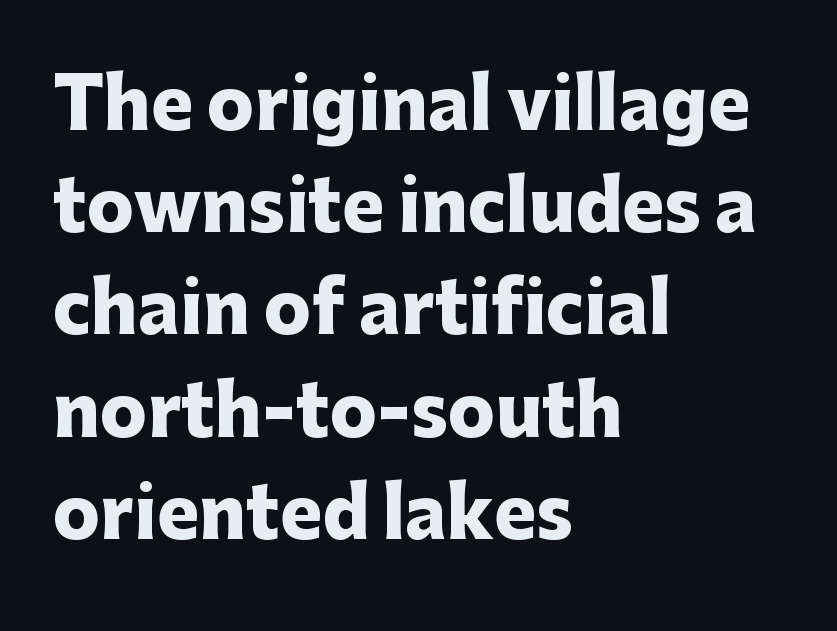
Q: Is the text bold? A: Yes.
Q: Is the text italic (slanted)? A: No, it is upright.
Q: Is the typeface a serif or a sans-serif typeface? A: Sans-serif.
Q: Is the text underlined? A: No.
Q: How is the paragraph aligned? A: Left-aligned.
Q: Is the spacing between letters normal or unusually wide? A: Normal.
Q: Is the spacing between lines tight, normal or loose? A: Normal.
Q: Width (condensed, normal, or wide)? A: Normal.
Q: Stroke contrast? A: Low.
Q: x-height? A: Medium.
Q: Monospaced? A: No.
